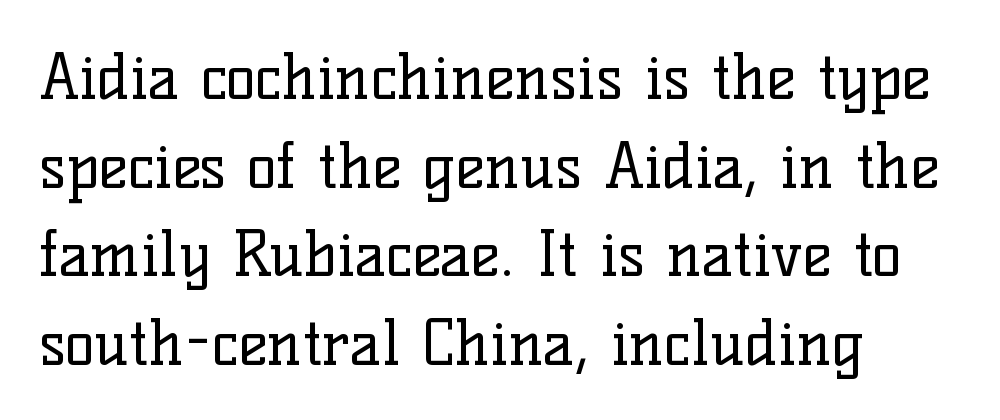
The image shows 62 px regular-weight serif type, upright; set left-aligned, normal line spacing (1.43x), normal letter spacing, not underlined; low stroke contrast and a medium x-height.
